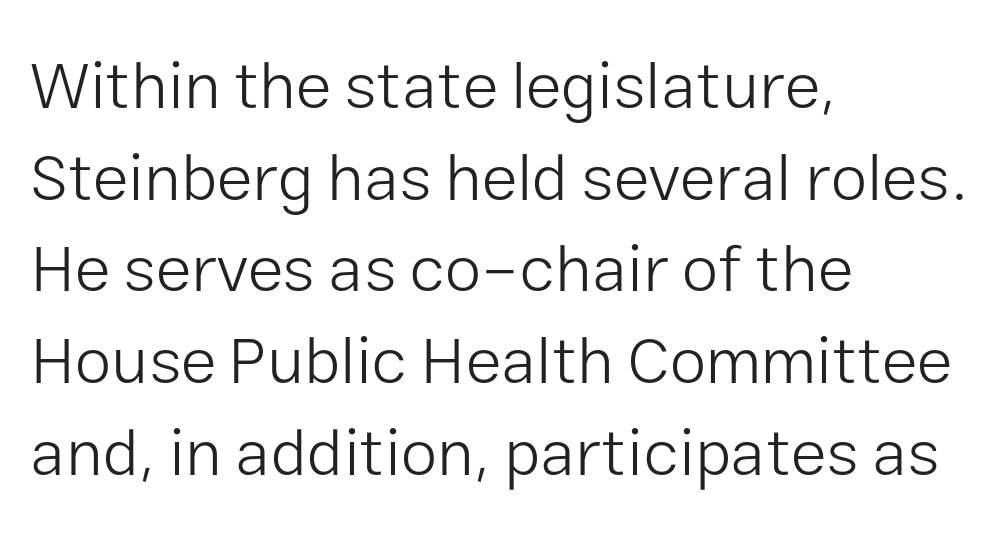
The image shows 66 px light sans-serif type, upright; set left-aligned, normal line spacing (1.39x), normal letter spacing, not underlined; low stroke contrast and a medium x-height.
